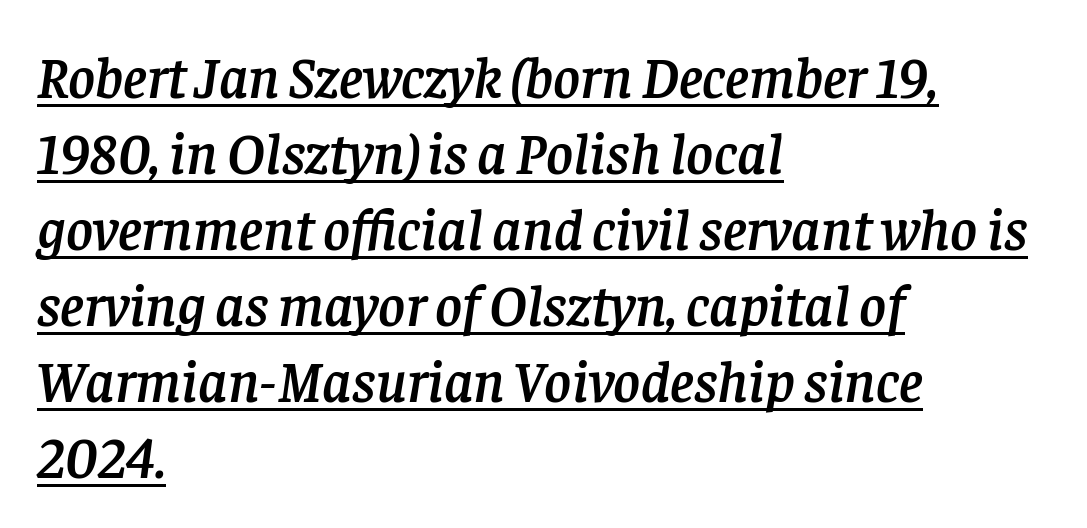
The image shows 58 px serif type, italic (leaning right); set left-aligned, normal line spacing (1.31x), normal letter spacing, underlined; low stroke contrast and a large x-height.
